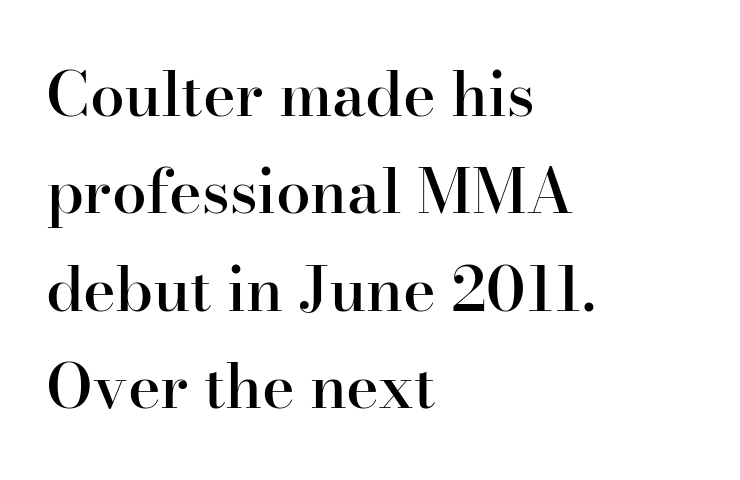
Q: Is the text bold? A: Semi-bold.
Q: Is the text italic (slanted)? A: No, it is upright.
Q: Is the typeface a serif or a sans-serif typeface? A: Serif.
Q: Is the text underlined? A: No.
Q: How is the paragraph aligned? A: Left-aligned.
Q: Is the spacing between letters normal or unusually wide? A: Normal.
Q: Is the spacing between lines tight, normal or loose? A: Normal.
Q: Width (condensed, normal, or wide)? A: Normal.
Q: Stroke contrast? A: High.
Q: x-height? A: Small.
Q: Monospaced? A: No.
